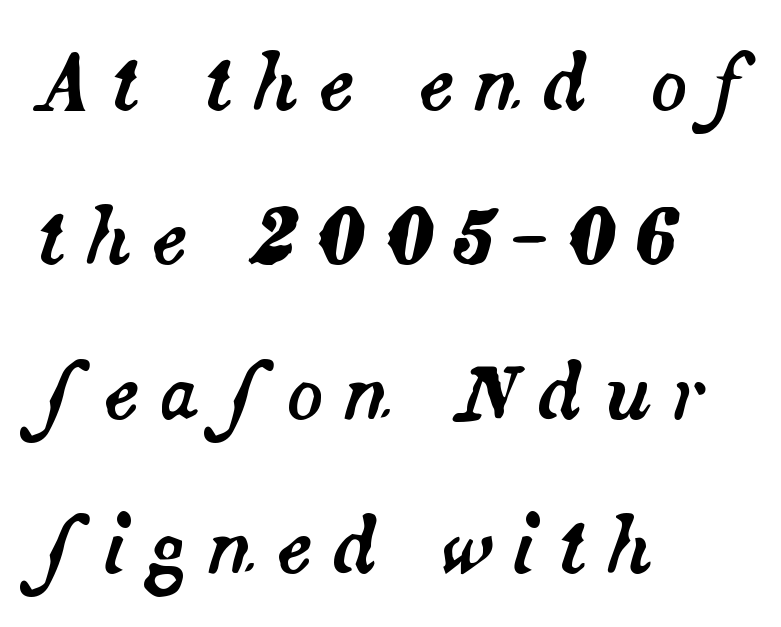
Q: Is the text italic (slanted)? A: Yes, it leans right by about 14 degrees.
Q: Is the text underlined? A: No.
Q: How is the paragraph aligned? A: Left-aligned.
Q: Is the spacing between letters normal or unusually wide? A: Unusually wide.
Q: Is the spacing between lines tight, normal or loose? A: Loose.
Q: Width (condensed, normal, or wide)? A: Normal.
Q: Stroke contrast? A: Medium.
Q: x-height? A: Small.
Q: Monospaced? A: No.
